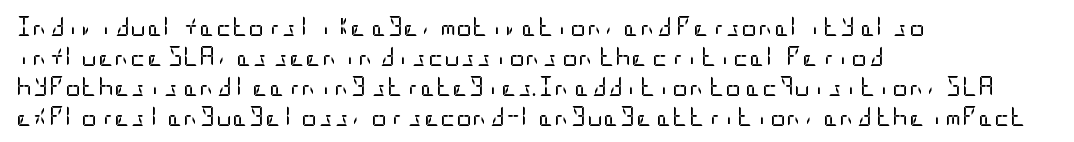
Q: Is the text bold? A: No.
Q: Is the text italic (slanted)? A: No, it is upright.
Q: Is the text underlined? A: No.
Q: How is the paragraph aligned? A: Left-aligned.
Q: Is the spacing between letters normal or unusually wide? A: Normal.
Q: Is the spacing between lines tight, normal or loose? A: Normal.
